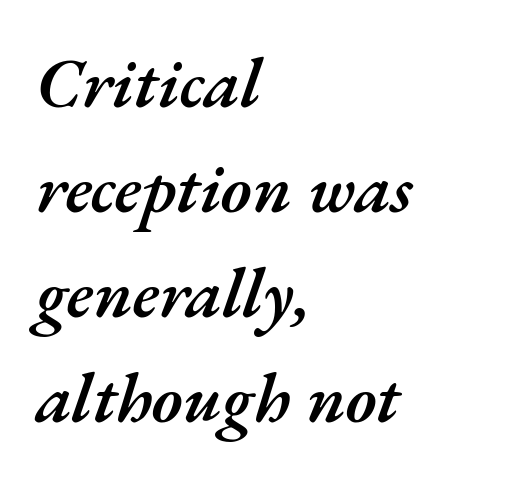
Q: Is the text bold? A: Semi-bold.
Q: Is the text italic (slanted)? A: Yes, it leans right by about 17 degrees.
Q: Is the text underlined? A: No.
Q: How is the paragraph aligned? A: Left-aligned.
Q: Is the spacing between letters normal or unusually wide? A: Normal.
Q: Is the spacing between lines tight, normal or loose? A: Normal.
Q: Width (condensed, normal, or wide)? A: Normal.
Q: Stroke contrast? A: Medium.
Q: x-height? A: Small.
Q: Monospaced? A: No.
